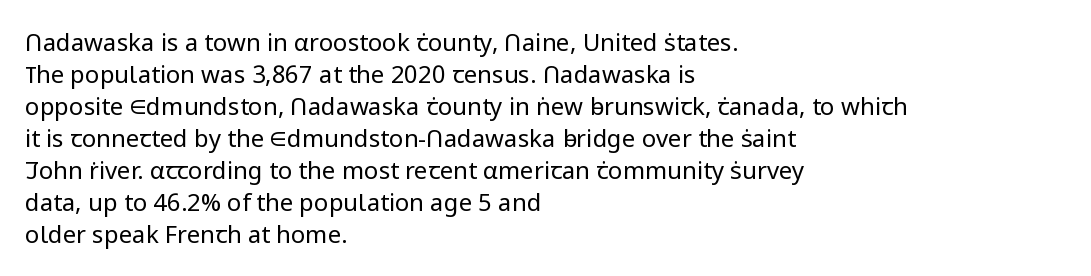
{"italic": "no", "bold": "no", "underline": "no", "align": "left", "line_spacing": "normal", "line_spacing_ratio": 1.33, "letter_spacing": "normal", "letter_spacing_em": 0.0, "glyph_px": 24}
